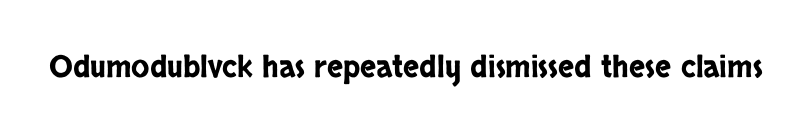
{"serif": "no", "italic": "no", "width": "condensed", "stroke_contrast": "low", "x_height": "large", "monospaced": "no", "underline": "no", "letter_spacing": "normal", "letter_spacing_em": 0.0, "glyph_px": 30}
